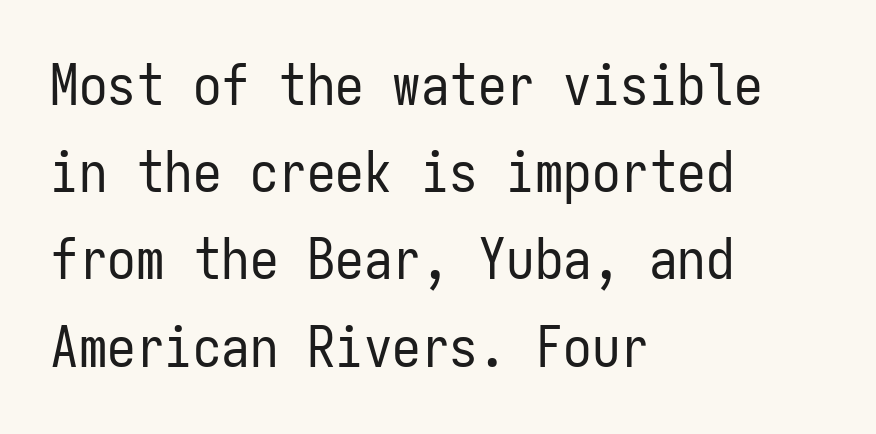
You can tell from the bare stems that sans-serif type was used. The face used here is monospaced, like something from a code editor. The vertical gap from one line to the next is medium. The font sits on the lighter half of the weight spectrum, regular included. Lines of text with bare space underneath.
